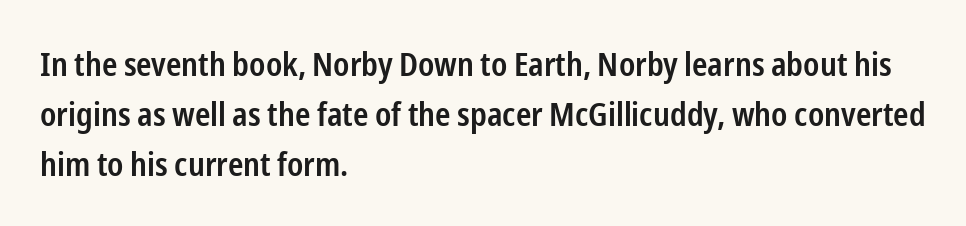
The image shows 33 px semibold, condensed sans-serif type, upright; set left-aligned, normal line spacing (1.51x), normal letter spacing, not underlined; low stroke contrast and a medium x-height.
